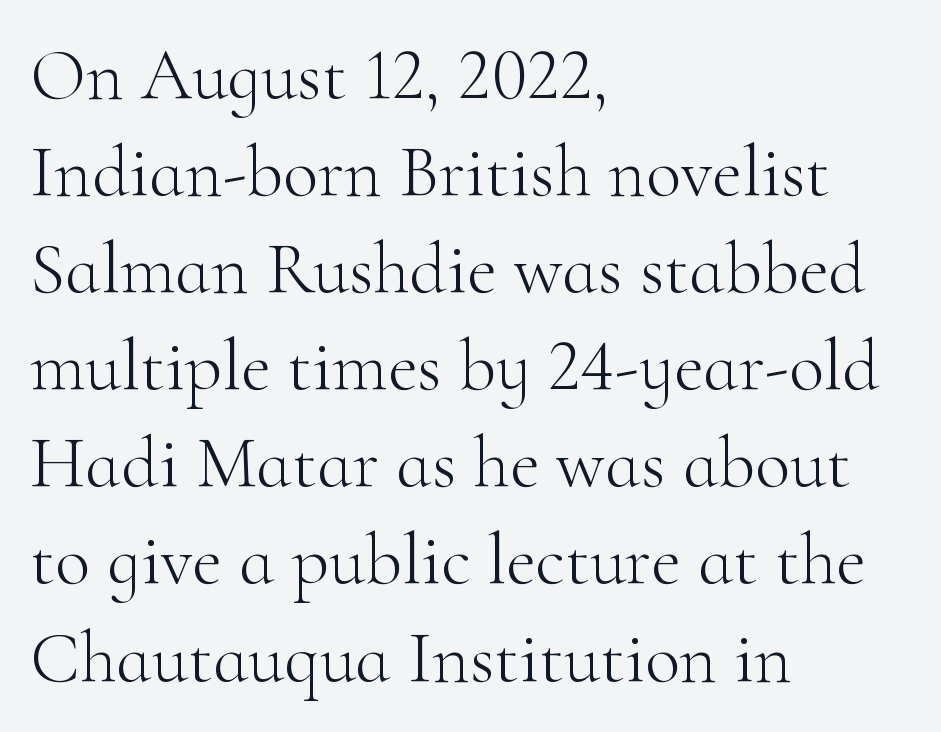
{"serif": "yes", "italic": "no", "bold": "no", "weight": "light", "width": "normal", "stroke_contrast": "high", "x_height": "small", "monospaced": "no", "underline": "no", "align": "left", "line_spacing": "normal", "line_spacing_ratio": 1.33, "letter_spacing": "normal", "letter_spacing_em": 0.0, "glyph_px": 73}
